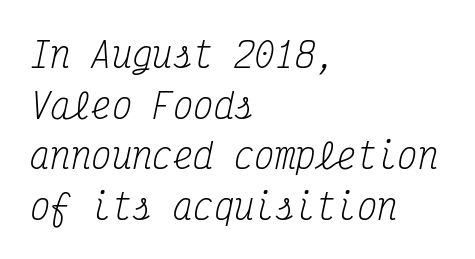
How are the letters spaced? Ordinarily, with no added tracking. The words here are not underlined. Note the uniform advance width — an 'i' takes as much space as an 'm'. Vertical spacing — default.
